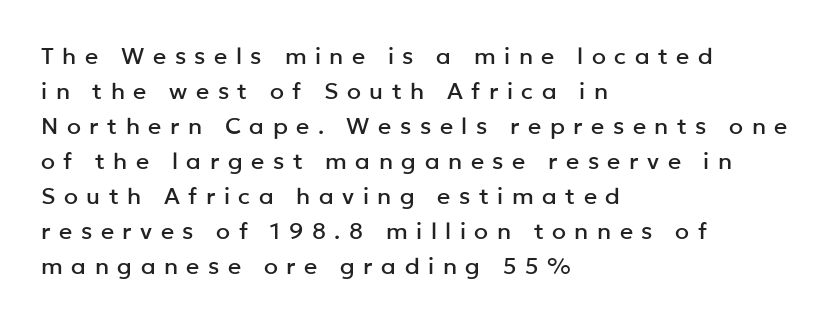
The lettering stays uniformly vertical, giving the passage a roman look. Here the glyphs are tracked loosely, breaking word shapes into spaced letters. Unmarked baselines from the first word to the last. The ragged edge is on the right, which tells us the setting is flush left. The rows are spaced the way most documents space them.
